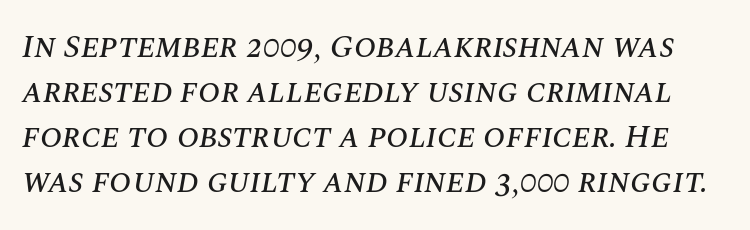
The image shows 33 px text type, italic (leaning right); set normal line spacing (1.36x), normal letter spacing, not underlined; medium stroke contrast and a large x-height.
